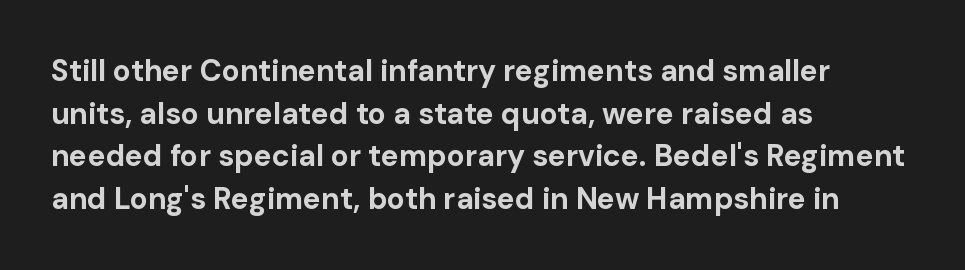
{"serif": "no", "italic": "no", "bold": "yes", "weight": "bold", "width": "normal", "stroke_contrast": "low", "x_height": "medium", "monospaced": "no", "underline": "no", "align": "left", "line_spacing": "normal", "line_spacing_ratio": 1.42, "letter_spacing": "normal", "letter_spacing_em": 0.0, "glyph_px": 30}
